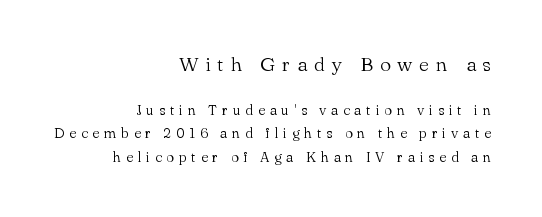
{"italic": "no", "bold": "no", "underline": "no", "align": "right", "line_spacing": "normal", "line_spacing_ratio": 1.68, "letter_spacing": "wide", "letter_spacing_em": 0.34, "larger_block": "first", "size_ratio": 1.43, "glyph_px": 20}
